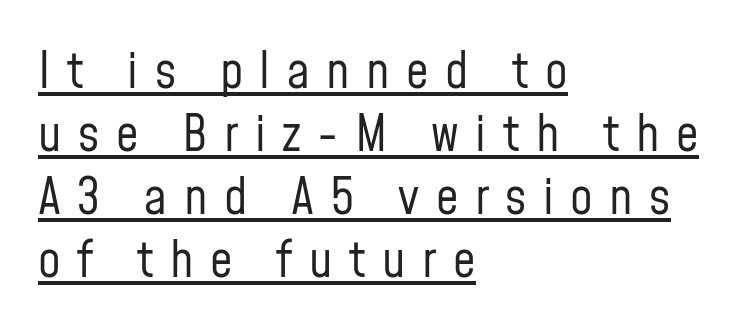
Q: Is the text bold? A: No.
Q: Is the text italic (slanted)? A: No, it is upright.
Q: Is the typeface a serif or a sans-serif typeface? A: Sans-serif.
Q: Is the text underlined? A: Yes.
Q: How is the paragraph aligned? A: Left-aligned.
Q: Is the spacing between letters normal or unusually wide? A: Unusually wide.
Q: Is the spacing between lines tight, normal or loose? A: Normal.
Q: Width (condensed, normal, or wide)? A: Condensed.
Q: Stroke contrast? A: Low.
Q: x-height? A: Medium.
Q: Monospaced? A: No.
